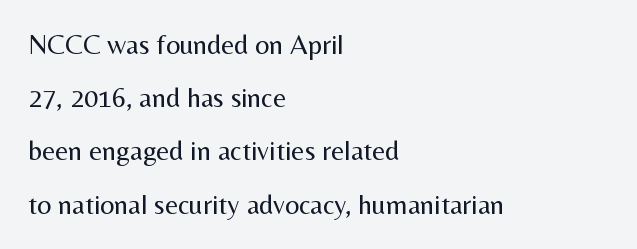
The image shows 28 px regular-weight sans-serif type, upright; set left-aligned, loose line spacing (1.9x), normal letter spacing, not underlined; medium stroke contrast and a medium x-height.
